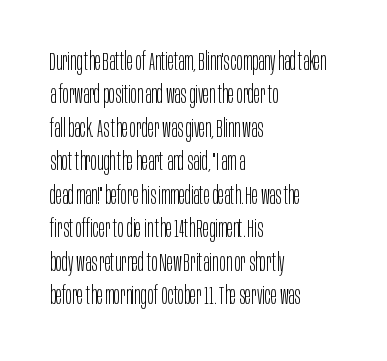
Q: Is the text bold? A: No.
Q: Is the text italic (slanted)? A: No, it is upright.
Q: Is the text underlined? A: No.
Q: How is the paragraph aligned? A: Left-aligned.
Q: Is the spacing between letters normal or unusually wide? A: Normal.
Q: Is the spacing between lines tight, normal or loose? A: Normal.
